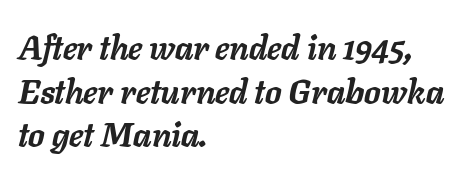
The passage shown is typed in a proportional face where columns would drift. Between one letter and the next there's only the usual sliver of space. This sample uses an oblique cut, with every glyph tilted off the vertical. The lines in this sample share a left origin and differ only in where they stop. Lines of text with bare space underneath. Strong, thick strokes mark this as bold type.
